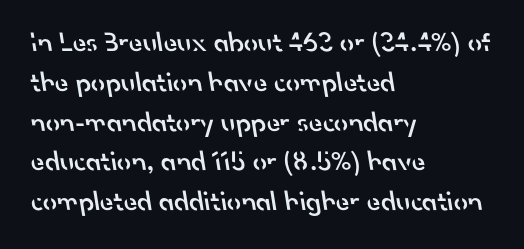
Q: Is the text bold? A: Semi-bold.
Q: Is the typeface a serif or a sans-serif typeface? A: Sans-serif.
Q: Is the text underlined? A: No.
Q: How is the paragraph aligned? A: Left-aligned.
Q: Is the spacing between letters normal or unusually wide? A: Normal.
Q: Is the spacing between lines tight, normal or loose? A: Normal.
Q: Width (condensed, normal, or wide)? A: Normal.
Q: Stroke contrast? A: Low.
Q: x-height? A: Small.
Q: Monospaced? A: No.
